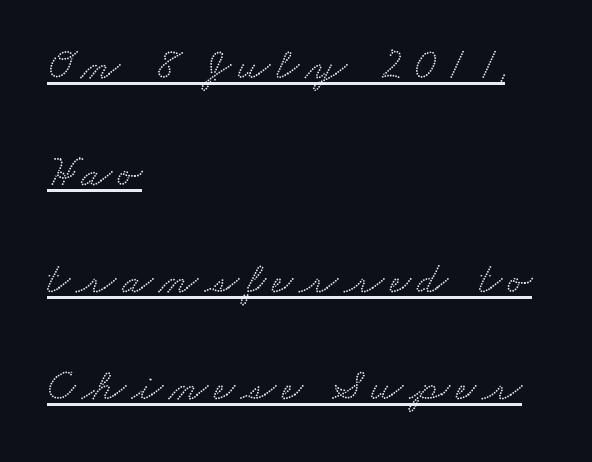
Q: Is the typeface a serif or a sans-serif typeface? A: Serif.
Q: Is the text underlined? A: Yes.
Q: How is the paragraph aligned? A: Left-aligned.
Q: Is the spacing between lines tight, normal or loose? A: Loose.
Q: Width (condensed, normal, or wide)? A: Wide.
Q: Stroke contrast? A: Low.
Q: x-height? A: Small.
Q: Monospaced? A: No.
